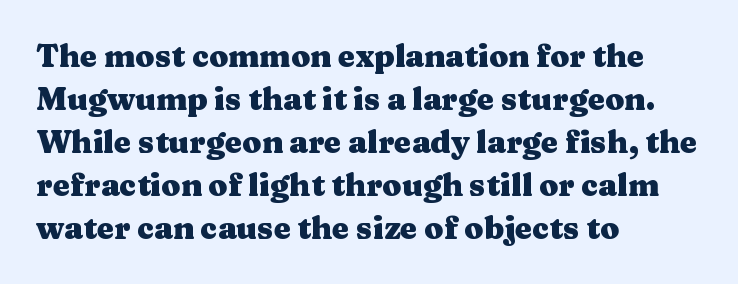
Each word holds together tightly as a unit, with standard inter-letter gaps. In terms of leading, this rendering sits right in the middle. Varying glyph widths throughout — classic text-font behaviour. Every stem runs plumb, perpendicular to the baseline. A dark, heavy texture on the line: the type is bold.
